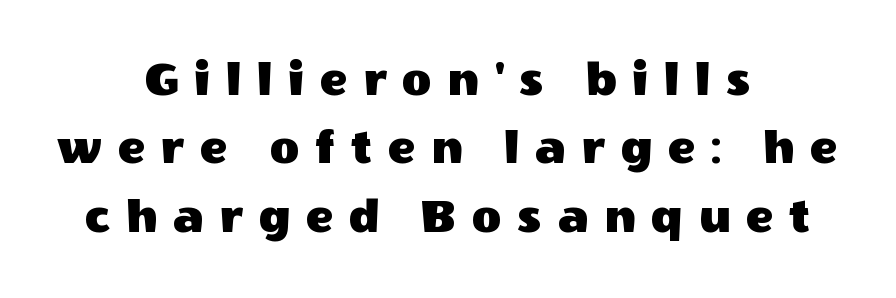
{"serif": "no", "italic": "no", "width": "normal", "x_height": "large", "monospaced": "no", "underline": "no", "align": "center", "line_spacing": "normal", "line_spacing_ratio": 1.34, "letter_spacing": "wide", "letter_spacing_em": 0.31, "glyph_px": 51}
